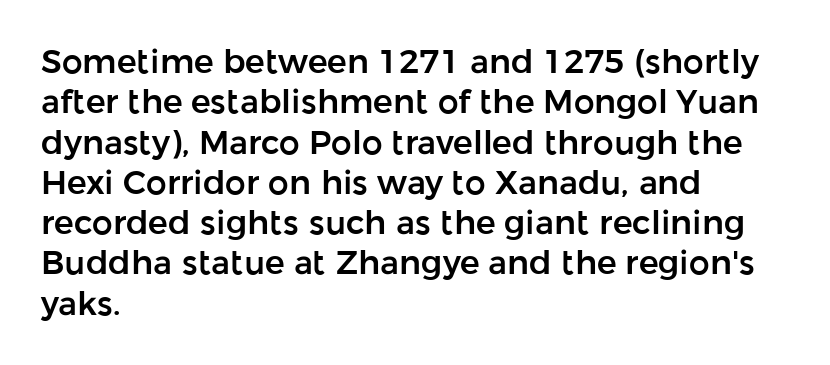
{"serif": "no", "italic": "no", "width": "normal", "stroke_contrast": "low", "x_height": "medium", "monospaced": "no", "underline": "no", "align": "left", "line_spacing_ratio": 1.22, "letter_spacing": "normal", "letter_spacing_em": 0.0, "glyph_px": 33}
